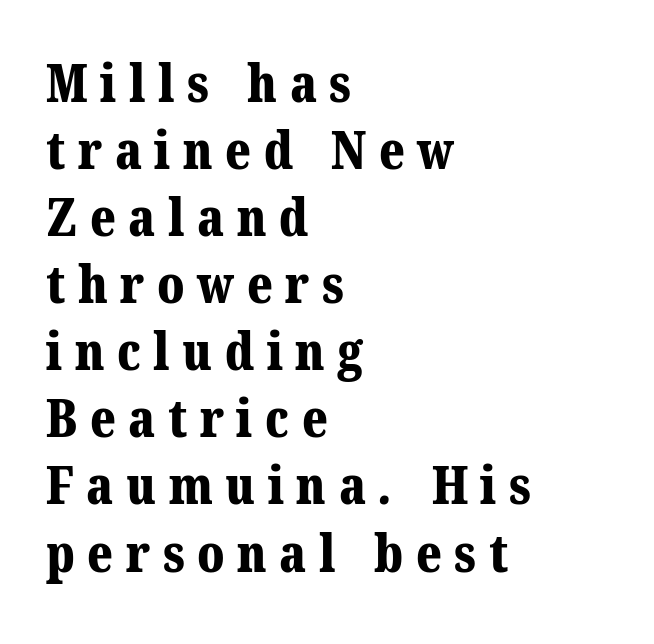
A bare baseline throughout the passage. The passage shown has open, widely tracked lettering throughout. Note the varied advance widths — an 'i' is clearly narrower than an 'm'. One glance says typical: line gaps are just what's usual. Short and long lines alike share a common starting point at left.
